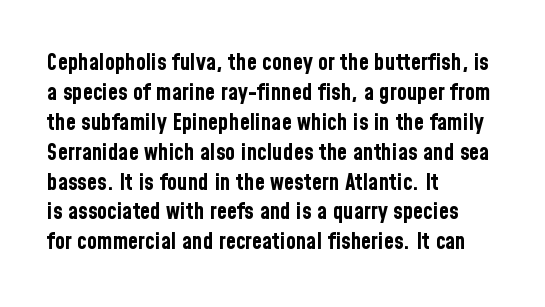
The image shows 23 px bold type, upright; set left-aligned, normal line spacing (1.3x), normal letter spacing, not underlined.
